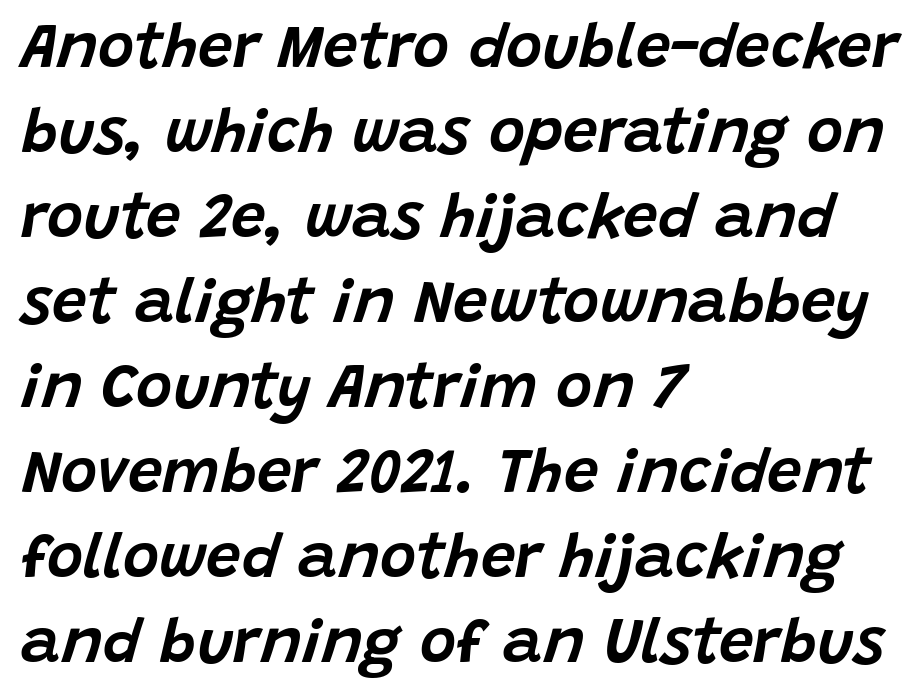
The image shows 62 px text type, italic (leaning right); set left-aligned, normal line spacing (1.37x), normal letter spacing, not underlined; low stroke contrast and a large x-height.
